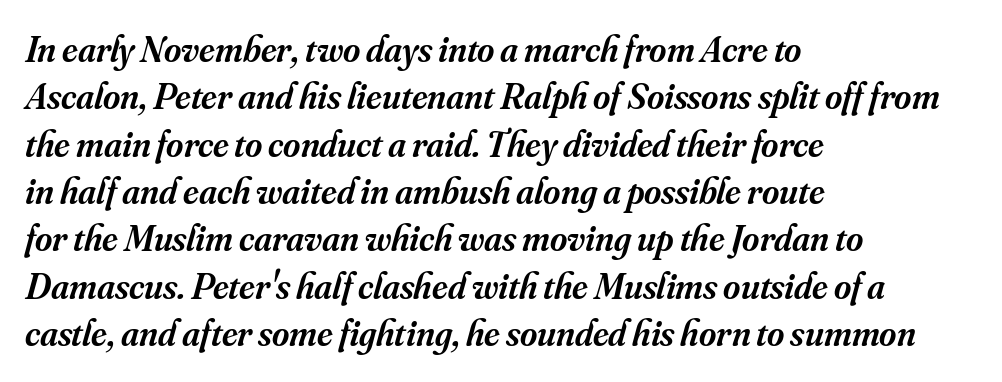
{"serif": "yes", "italic": "yes", "lean": "right", "slant_degrees": 16, "bold": "semi", "weight": "semibold", "width": "normal", "stroke_contrast": "medium", "x_height": "small", "monospaced": "no", "underline": "no", "align": "left", "line_spacing": "normal", "line_spacing_ratio": 1.28, "letter_spacing": "normal", "letter_spacing_em": 0.0, "glyph_px": 37}
